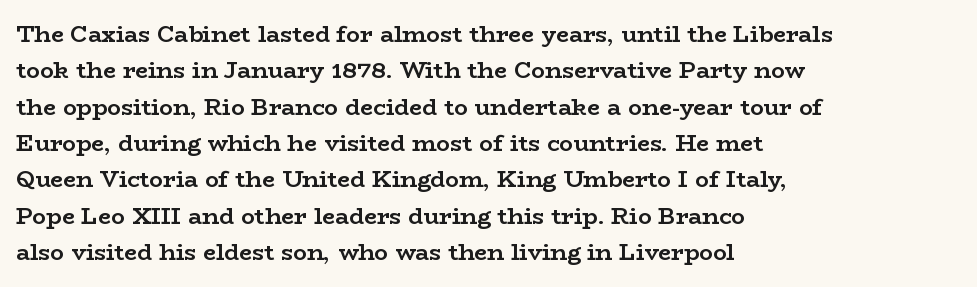
The text block is weighted toward the left margin, trailing off unevenly rightward. These lines carry a lot of weight — the face is fully bold. The letters stand upright; this is a roman face. Each row of text sits above clean, open space. This rendering leaves character spacing at its baseline value.
